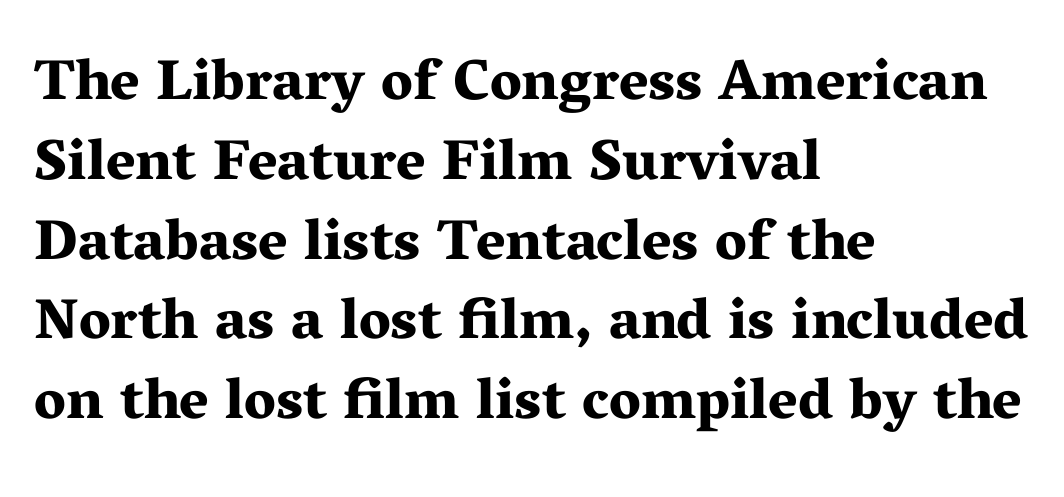
{"serif": "yes", "italic": "no", "bold": "yes", "weight": "bold", "width": "wide", "stroke_contrast": "medium", "x_height": "medium", "monospaced": "no", "underline": "no", "align": "left", "line_spacing": "normal", "line_spacing_ratio": 1.4, "letter_spacing": "normal", "letter_spacing_em": 0.0, "glyph_px": 57}
